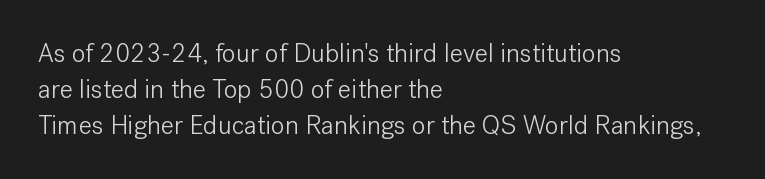
Q: Is the text bold? A: No.
Q: Is the text italic (slanted)? A: No, it is upright.
Q: Is the text underlined? A: No.
Q: How is the paragraph aligned? A: Left-aligned.
Q: Is the spacing between letters normal or unusually wide? A: Normal.
Q: Is the spacing between lines tight, normal or loose? A: Normal.
